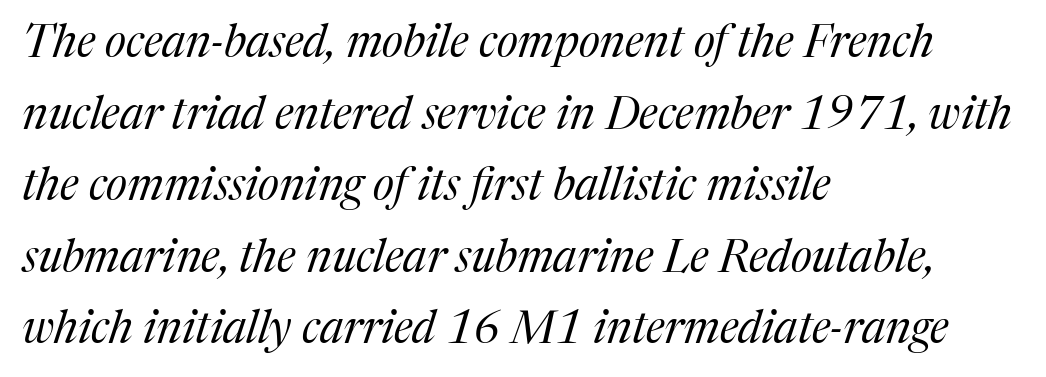
{"serif": "yes", "italic": "yes", "lean": "right", "slant_degrees": 17, "bold": "no", "weight": "regular", "width": "normal", "stroke_contrast": "medium", "x_height": "medium", "monospaced": "no", "underline": "no", "align": "left", "line_spacing": "normal", "line_spacing_ratio": 1.59, "letter_spacing": "normal", "letter_spacing_em": 0.0, "glyph_px": 45}
